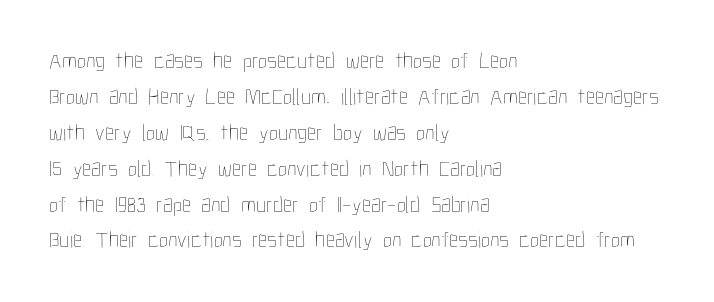
The foot of each line stays bare and open. It's the straight-up-and-down kind of type. The gaps between neighbouring characters are ordinary and unremarkable. A normal amount of white space separates one row of letters from the next. Typeset ragged right — the left edge is the straight one. Is the stroke heavy? The answer is a plain regular-or-lighter.
